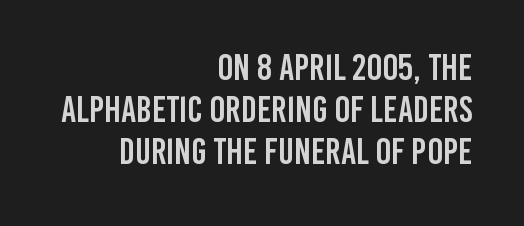
{"serif": "no", "italic": "no", "width": "condensed", "stroke_contrast": "low", "x_height": "large", "monospaced": "no", "underline": "no", "align": "right", "line_spacing": "tight", "line_spacing_ratio": 1.13, "letter_spacing": "normal", "letter_spacing_em": 0.0, "glyph_px": 37}
